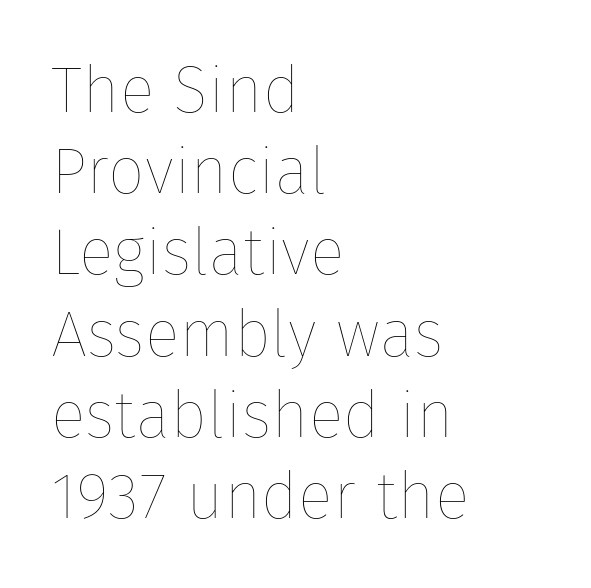
The compositor pushed each line to the left boundary. Here the designer chose a conventional face with non-uniform glyph widths. Posture: straight, roman, zero tilt. The area under the type is left untouched.
